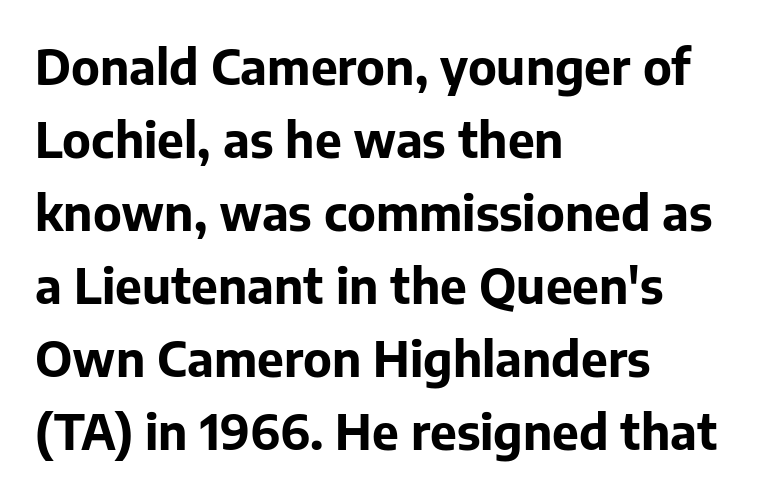
Q: Is the text bold? A: Yes.
Q: Is the text italic (slanted)? A: No, it is upright.
Q: Is the typeface a serif or a sans-serif typeface? A: Sans-serif.
Q: Is the text underlined? A: No.
Q: How is the paragraph aligned? A: Left-aligned.
Q: Is the spacing between letters normal or unusually wide? A: Normal.
Q: Is the spacing between lines tight, normal or loose? A: Normal.
Q: Width (condensed, normal, or wide)? A: Normal.
Q: Stroke contrast? A: Low.
Q: x-height? A: Medium.
Q: Monospaced? A: No.
